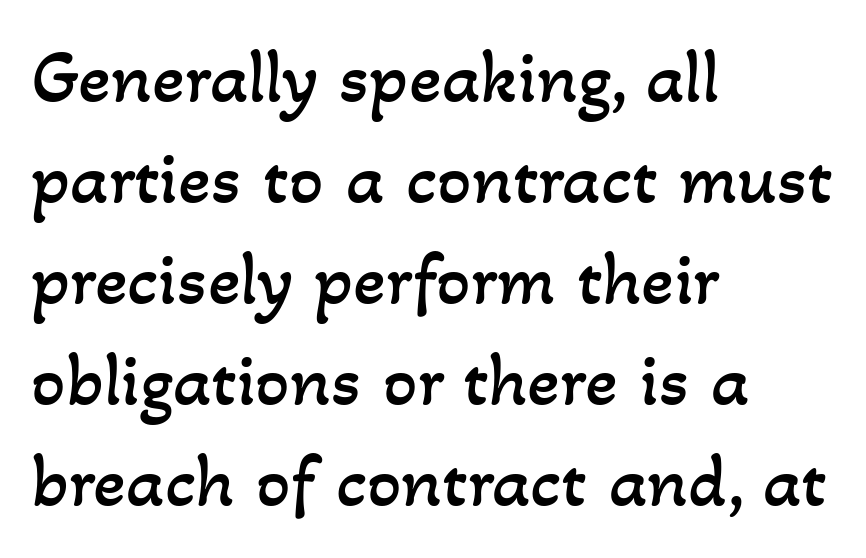
Counters stay open thanks to moderate or lighter strokes. Whoever set this chose a conventional vertical rhythm. These lines are set flush left with a ragged right edge. Is the letter spacing exaggerated? No — it looks like the ordinary default. Descender tails drop into unmarked territory. A typesetter would call this proportional, since set widths differ per character.
